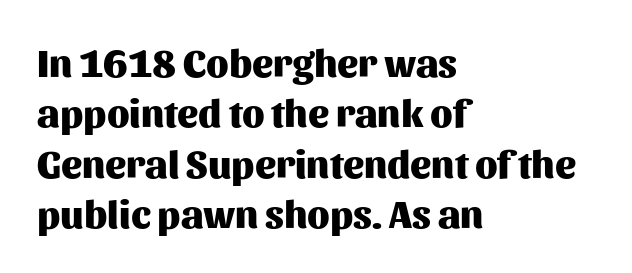
The image shows 39 px heavy sans-serif type, upright; set left-aligned, normal line spacing (1.29x), normal letter spacing, not underlined; medium stroke contrast and a medium x-height.
